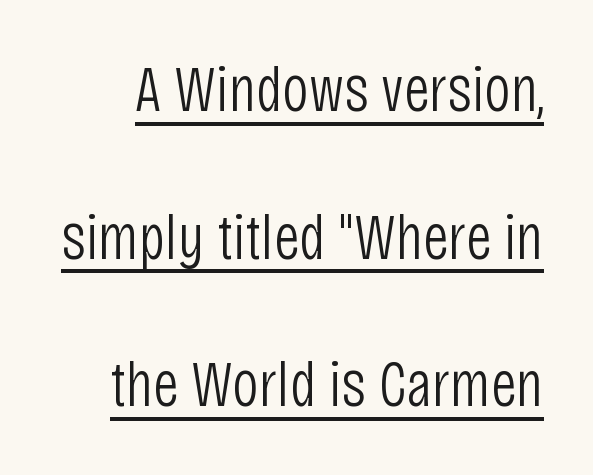
{"serif": "no", "italic": "no", "bold": "no", "weight": "light", "width": "condensed", "stroke_contrast": "low", "x_height": "large", "monospaced": "no", "underline": "yes", "line_spacing": "loose", "line_spacing_ratio": 2.27, "letter_spacing": "normal", "letter_spacing_em": 0.0, "glyph_px": 65}
